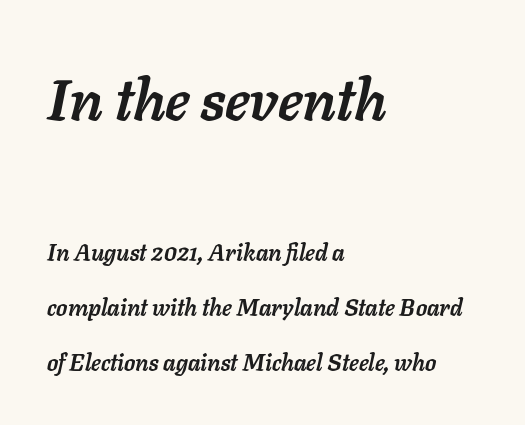
{"italic": "yes", "lean": "right", "slant_degrees": 11, "bold": "yes", "weight": "semibold", "width": "normal", "stroke_contrast": "low", "x_height": "medium", "monospaced": "no", "underline": "no", "align": "left", "line_spacing": "loose", "line_spacing_ratio": 2.39, "letter_spacing": "normal", "letter_spacing_em": 0.0, "larger_block": "first", "size_ratio": 2.52, "glyph_px": 58}
